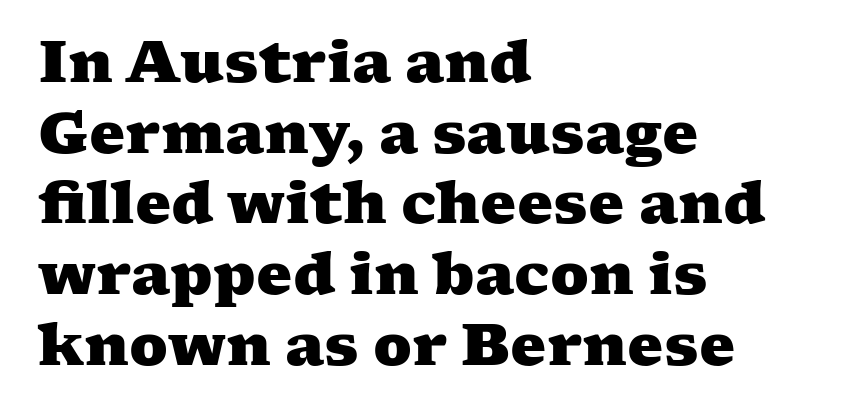
Q: Is the text bold? A: Yes.
Q: Is the typeface a serif or a sans-serif typeface? A: Serif.
Q: Is the text underlined? A: No.
Q: How is the paragraph aligned? A: Left-aligned.
Q: Is the spacing between letters normal or unusually wide? A: Normal.
Q: Width (condensed, normal, or wide)? A: Wide.
Q: Stroke contrast? A: Medium.
Q: x-height? A: Medium.
Q: Monospaced? A: No.
